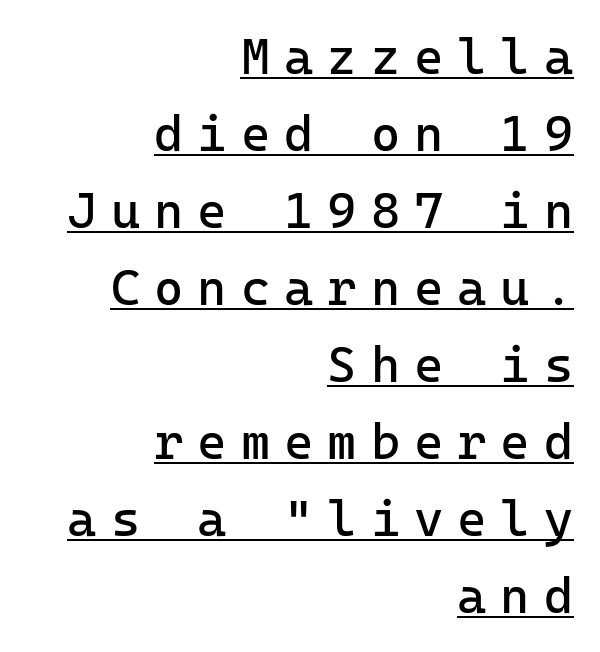
The image shows 50 px regular-weight sans-serif type, upright, monospaced; set right-aligned, normal line spacing (1.54x), unusually wide letter spacing (+0.28 em), underlined; low stroke contrast and a medium x-height.
